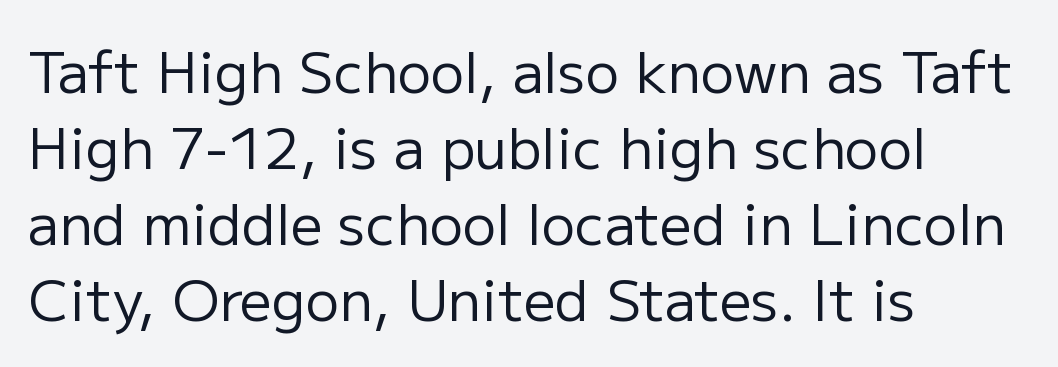
Q: Is the text bold? A: No.
Q: Is the text italic (slanted)? A: No, it is upright.
Q: Is the typeface a serif or a sans-serif typeface? A: Sans-serif.
Q: Is the text underlined? A: No.
Q: How is the paragraph aligned? A: Left-aligned.
Q: Is the spacing between letters normal or unusually wide? A: Normal.
Q: Is the spacing between lines tight, normal or loose? A: Normal.
Q: Width (condensed, normal, or wide)? A: Normal.
Q: Stroke contrast? A: Low.
Q: x-height? A: Medium.
Q: Monospaced? A: No.
